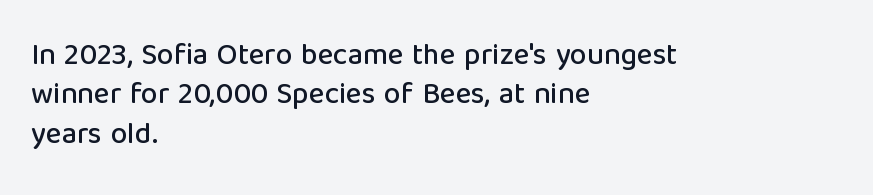
Q: Is the text italic (slanted)? A: No, it is upright.
Q: Is the typeface a serif or a sans-serif typeface? A: Sans-serif.
Q: Is the text underlined? A: No.
Q: How is the paragraph aligned? A: Left-aligned.
Q: Is the spacing between letters normal or unusually wide? A: Normal.
Q: Is the spacing between lines tight, normal or loose? A: Normal.
Q: Width (condensed, normal, or wide)? A: Normal.
Q: Stroke contrast? A: Low.
Q: x-height? A: Medium.
Q: Monospaced? A: No.
